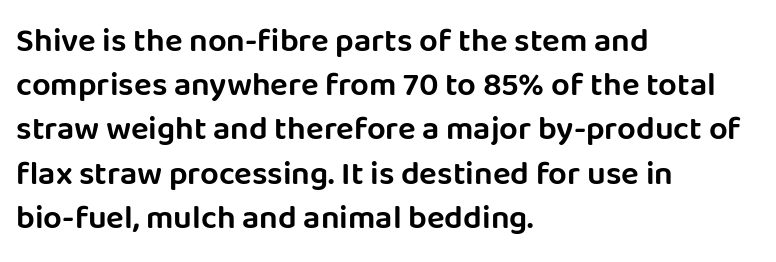
Which margin do the lines hug? The left one — the right edge is uneven. Every stem runs plumb, perpendicular to the baseline. Descenders are the only things crossing below the line. The passage shown is typed in a proportional face where columns would drift. The letterforms sit shoulder to shoulder at normal distance. These lines are composed in type without serifs.
